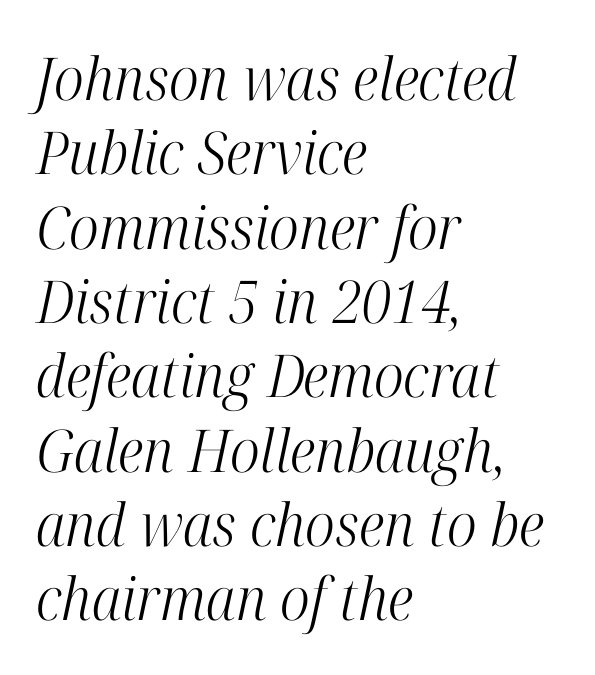
The image shows 59 px light, condensed serif type, italic (leaning right); set left-aligned, normal line spacing (1.26x), normal letter spacing, not underlined; high stroke contrast and a medium x-height.
